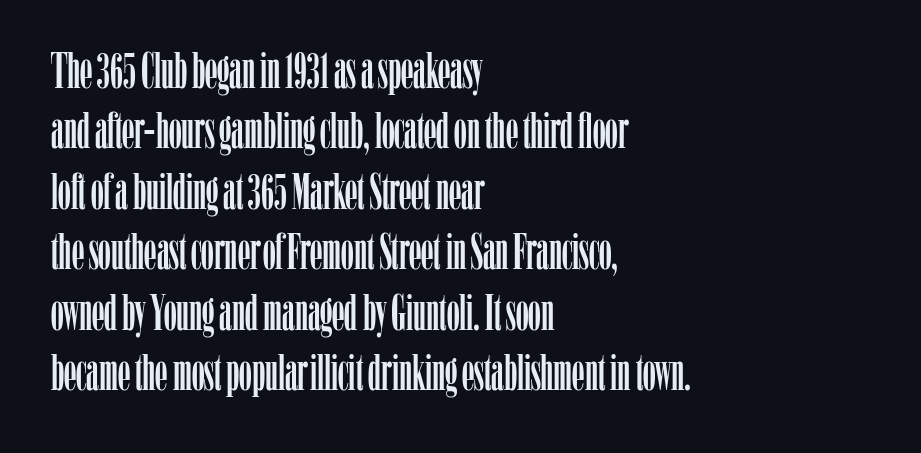
Compared with a centered layout, this one pins lines to the left instead. Unmarked baselines from the first word to the last. Nobody touched the tracking dial on this one. Classification — serif. This sample has the flowing, uneven cadence of proportional lettering.
